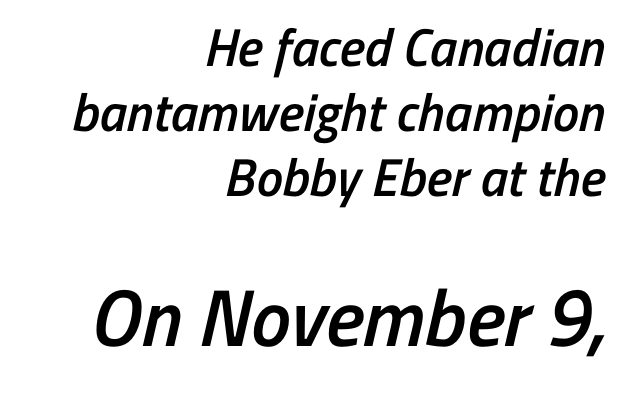
Check under the words: just untouched page. A bit beefed up — I'd call it semibold rather than bold. These lines stack with their right ends in a neat column. Note the varied advance widths — an 'i' is clearly narrower than an 'm'. Regarding serifs, this sample does without them. Small over large — that's the arrangement of the two blocks here.
